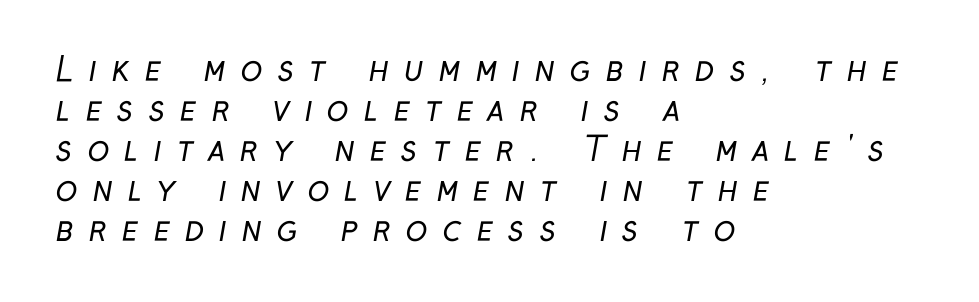
The image shows 33 px regular-weight, condensed sans-serif type; set left-aligned, line spacing 1.21x, unusually wide letter spacing (+0.45 em), not underlined; low stroke contrast and a medium x-height.
